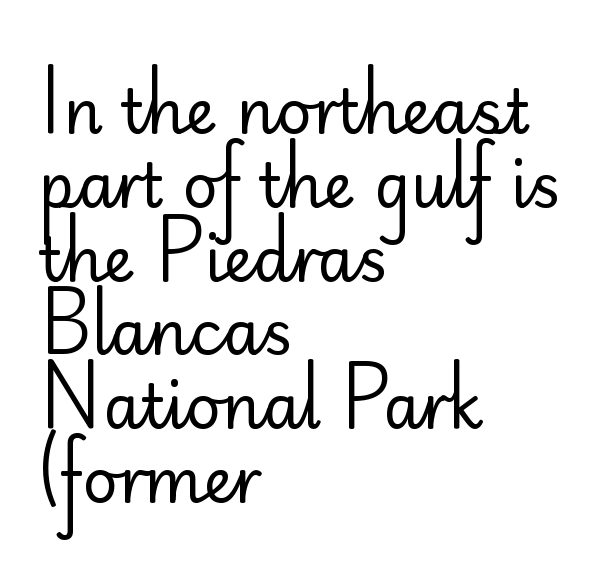
{"serif": "no", "italic": "no", "bold": "no", "weight": "regular", "width": "normal", "stroke_contrast": "low", "x_height": "small", "monospaced": "no", "underline": "no", "align": "left", "line_spacing_ratio": 1.21, "letter_spacing": "normal", "letter_spacing_em": 0.0, "glyph_px": 61}
